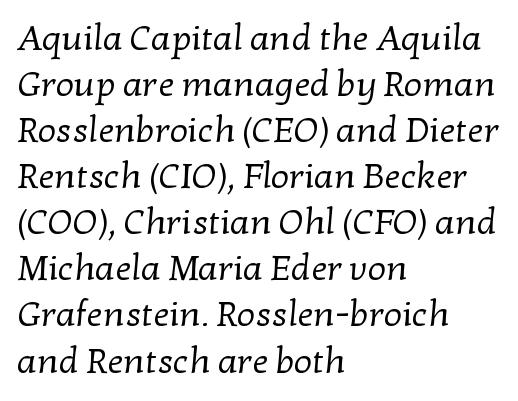
Check under the words: just untouched page. This sample uses a serif face. Vertical spacing — default. Think of a printed novel: that variable character pitch is what you see here. Nothing heavy about these letters — not bold at all. This rendering leaves character spacing at its baseline value.
